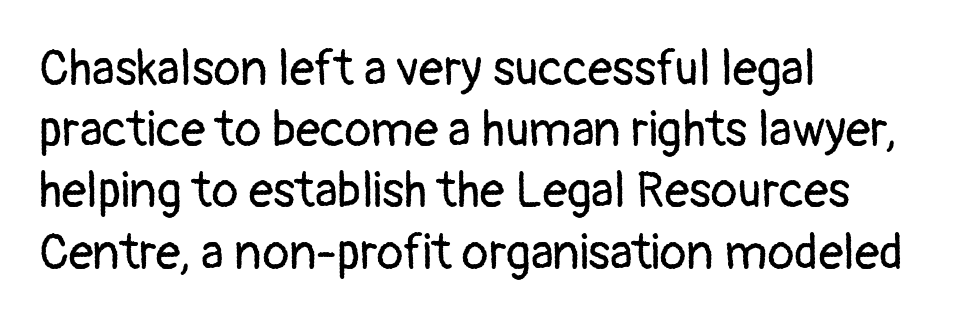
Q: Is the text bold? A: No.
Q: Is the text italic (slanted)? A: No, it is upright.
Q: Is the typeface a serif or a sans-serif typeface? A: Sans-serif.
Q: Is the text underlined? A: No.
Q: How is the paragraph aligned? A: Left-aligned.
Q: Is the spacing between letters normal or unusually wide? A: Normal.
Q: Is the spacing between lines tight, normal or loose? A: Normal.
Q: Width (condensed, normal, or wide)? A: Normal.
Q: Stroke contrast? A: Low.
Q: x-height? A: Medium.
Q: Monospaced? A: No.
